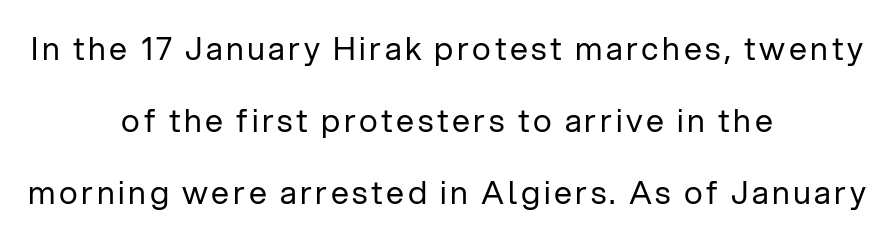
{"serif": "no", "italic": "no", "bold": "no", "weight": "regular", "width": "normal", "stroke_contrast": "low", "x_height": "medium", "monospaced": "no", "underline": "no", "align": "center", "line_spacing": "loose", "line_spacing_ratio": 2.25, "glyph_px": 32}
